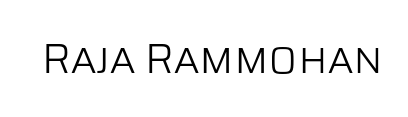
The image shows 42 px light sans-serif type, upright; set normal letter spacing, not underlined; low stroke contrast and a large x-height.
